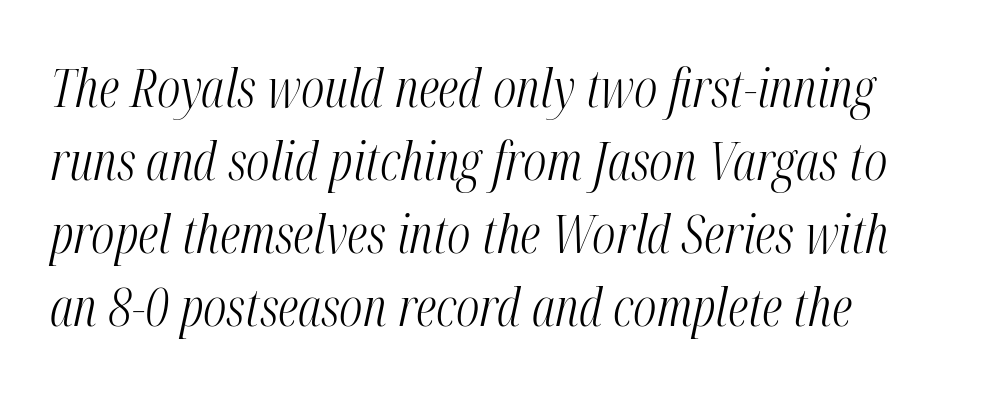
The image shows 53 px light, condensed type, italic (leaning right); set normal line spacing (1.38x), normal letter spacing, not underlined; medium stroke contrast and a medium x-height.
